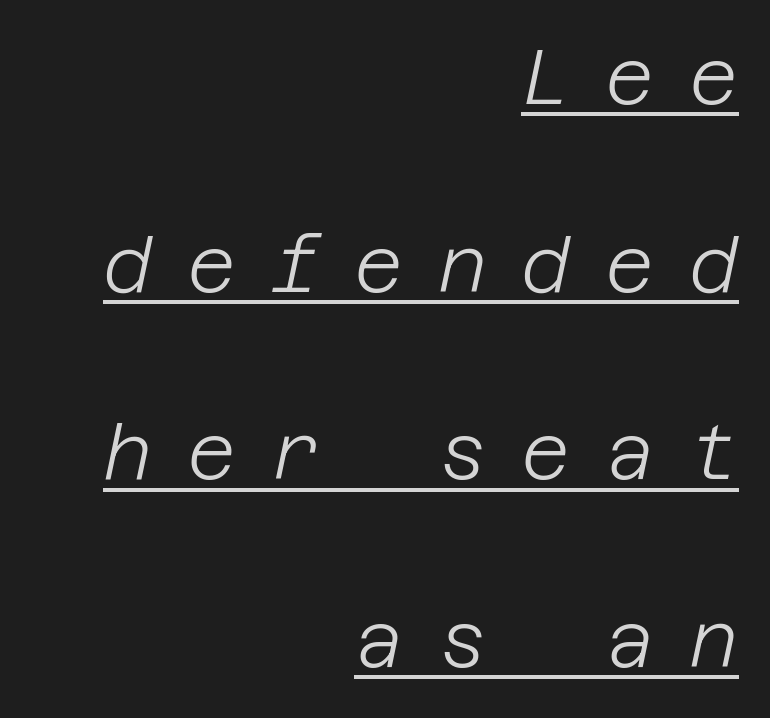
Q: Is the text bold? A: No.
Q: Is the text italic (slanted)? A: Yes, it leans right by about 12 degrees.
Q: Is the text underlined? A: Yes.
Q: How is the paragraph aligned? A: Right-aligned.
Q: Is the spacing between letters normal or unusually wide? A: Unusually wide.
Q: Is the spacing between lines tight, normal or loose? A: Loose.
Q: Width (condensed, normal, or wide)? A: Normal.
Q: Stroke contrast? A: Low.
Q: x-height? A: Large.
